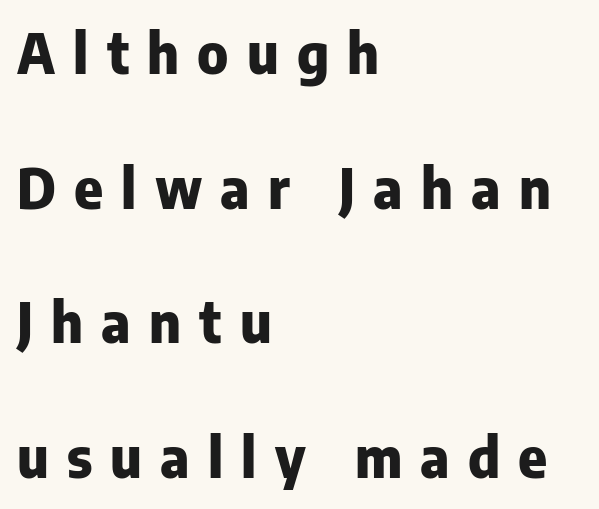
The image shows 55 px heavy sans-serif type, upright; set left-aligned, loose line spacing (2.45x), unusually wide letter spacing (+0.33 em), not underlined; low stroke contrast and a medium x-height.
